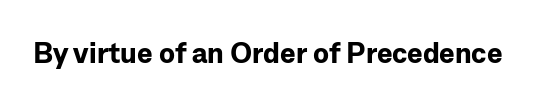
Every stem runs plumb, perpendicular to the baseline. The letters carry no serifs — their stems end cleanly without finishing strokes. The rendering uses natural spacing where letterforms have individual widths. Typographic density is high because the face is bold. Characters follow at the spacing the type designer built in. Any mark beneath the type? The region is blank.
